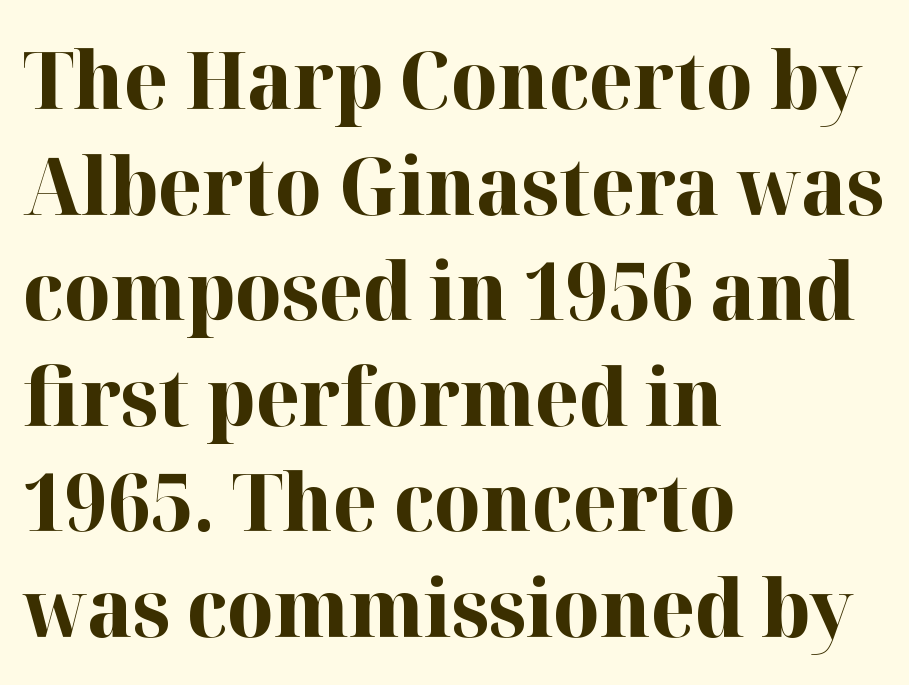
Standard letterfit; no display-style spreading of the glyphs. Unlike a clean sans, this face finishes its strokes with serifs. In terms of weight, the rendering is a true, heavy bold. Notice how descenders clear the ascenders below comfortably — that's standard leading. The typesetter chose a ragged-right arrangement here.
